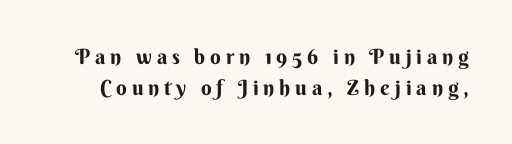
{"italic": "no", "underline": "no", "line_spacing": "normal", "line_spacing_ratio": 1.47, "letter_spacing": "wide", "letter_spacing_em": 0.23, "glyph_px": 21}
